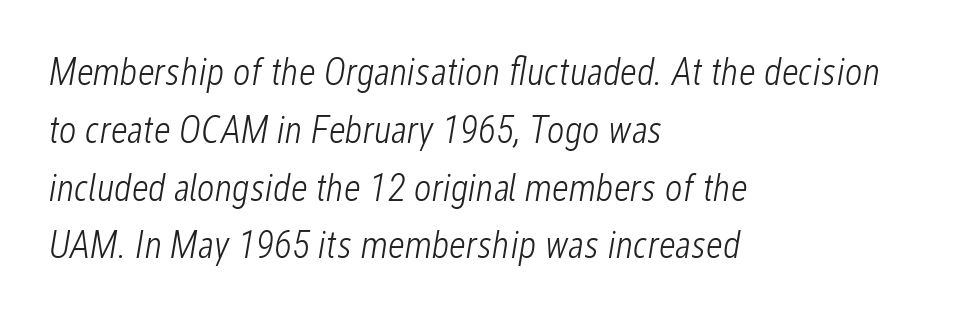
Q: Is the text bold? A: No.
Q: Is the text italic (slanted)? A: Yes, it leans right by about 12 degrees.
Q: Is the text underlined? A: No.
Q: How is the paragraph aligned? A: Left-aligned.
Q: Is the spacing between letters normal or unusually wide? A: Normal.
Q: Is the spacing between lines tight, normal or loose? A: Normal.
Q: Width (condensed, normal, or wide)? A: Condensed.
Q: Stroke contrast? A: Low.
Q: x-height? A: Medium.
Q: Monospaced? A: No.
